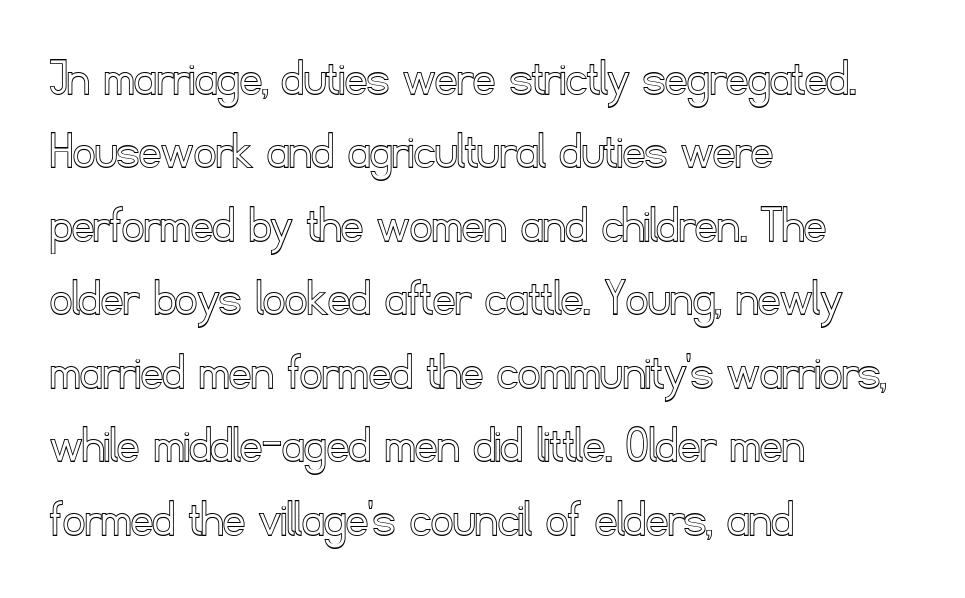
Q: Is the text italic (slanted)? A: No, it is upright.
Q: Is the text underlined? A: No.
Q: How is the paragraph aligned? A: Left-aligned.
Q: Is the spacing between letters normal or unusually wide? A: Normal.
Q: Is the spacing between lines tight, normal or loose? A: Normal.
Q: Width (condensed, normal, or wide)? A: Normal.
Q: x-height? A: Small.
Q: Monospaced? A: No.
